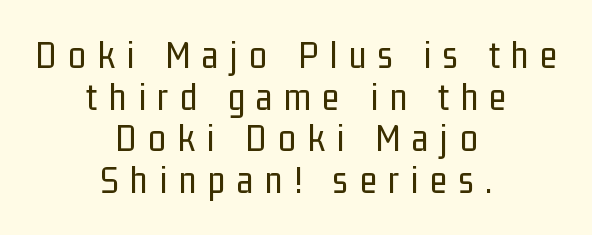
The line texture is sparse and dotted thanks to wide tracking. The face used here is a sans, in the tradition of grotesques and geometrics. Check under the words: just untouched page. Neither beginnings nor endings align; midpoints do. In terms of posture, this sample is upright.
